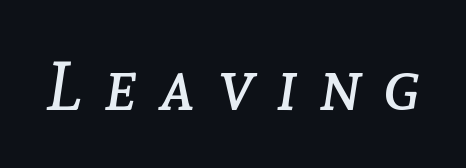
The image shows 69 px regular-weight type, italic (leaning right); set unusually wide letter spacing (+0.32 em), not underlined; low stroke contrast and a medium x-height.
